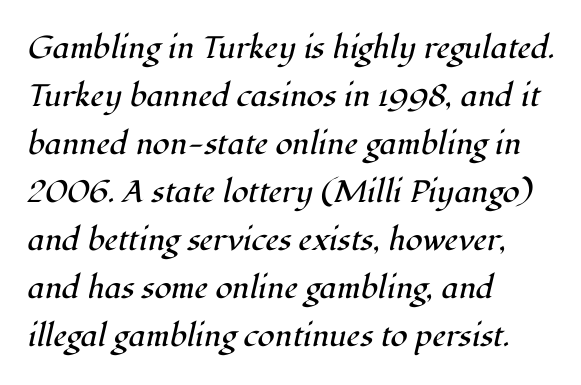
This rendering employs a face with finishing strokes, i.e., a serif. The strip under each line holds only bare page. How would I describe the line gaps? Plain and ordinary. No heavy texture on the line: the type isn't bold. A typesetter would mark this as italic.
